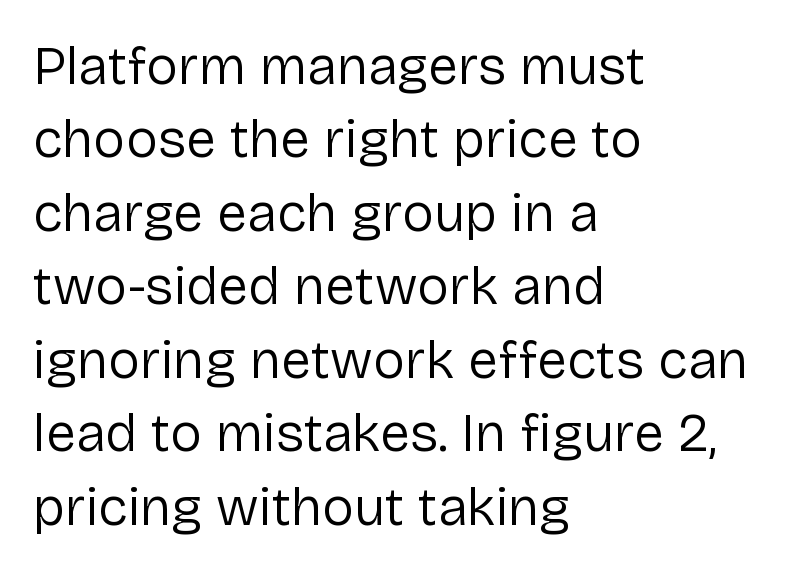
The image shows 54 px regular-weight sans-serif type, upright; set left-aligned, normal line spacing (1.36x), normal letter spacing, not underlined; low stroke contrast and a medium x-height.
